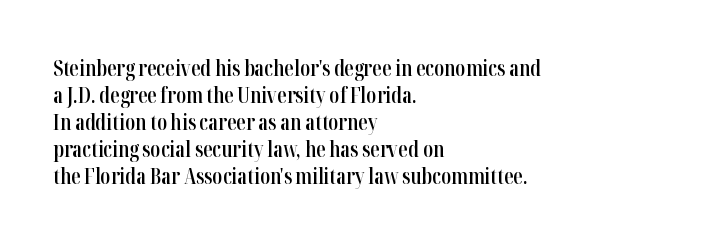
Q: Is the text bold? A: Semi-bold.
Q: Is the text italic (slanted)? A: No, it is upright.
Q: Is the text underlined? A: No.
Q: How is the paragraph aligned? A: Left-aligned.
Q: Is the spacing between letters normal or unusually wide? A: Normal.
Q: Is the spacing between lines tight, normal or loose? A: Normal.
